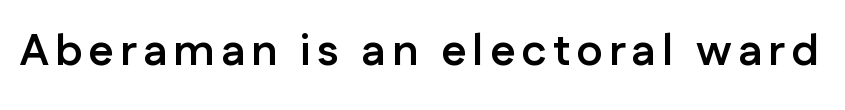
Q: Is the text bold? A: Yes.
Q: Is the text italic (slanted)? A: No, it is upright.
Q: Is the typeface a serif or a sans-serif typeface? A: Sans-serif.
Q: Is the text underlined? A: No.
Q: Width (condensed, normal, or wide)? A: Normal.
Q: Stroke contrast? A: Low.
Q: x-height? A: Medium.
Q: Monospaced? A: No.
